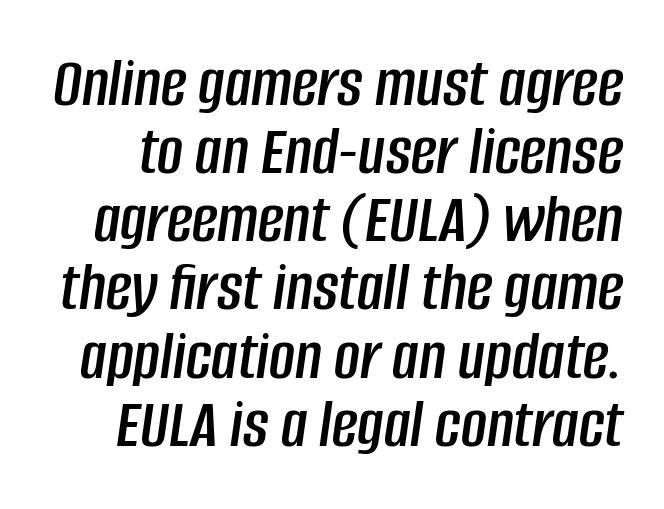
Just letters on the line, the space beneath them empty. Is this a fixed-width face? No — the glyphs have proportional, varying widths. Honestly, the letter spacing is just normal — you wouldn't notice it. Successive baselines arrive quickly, one right under another.
